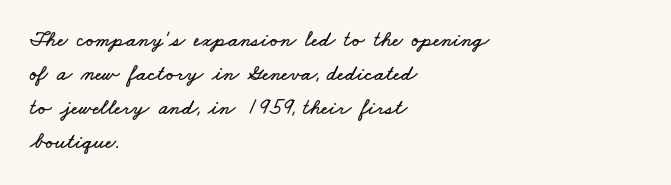
The lines in this sample share a left origin and differ only in where they stop. Each word holds together tightly as a unit, with standard inter-letter gaps. Evenly set lines give the paragraph a standard silhouette. Clear beneath every line of the passage.
